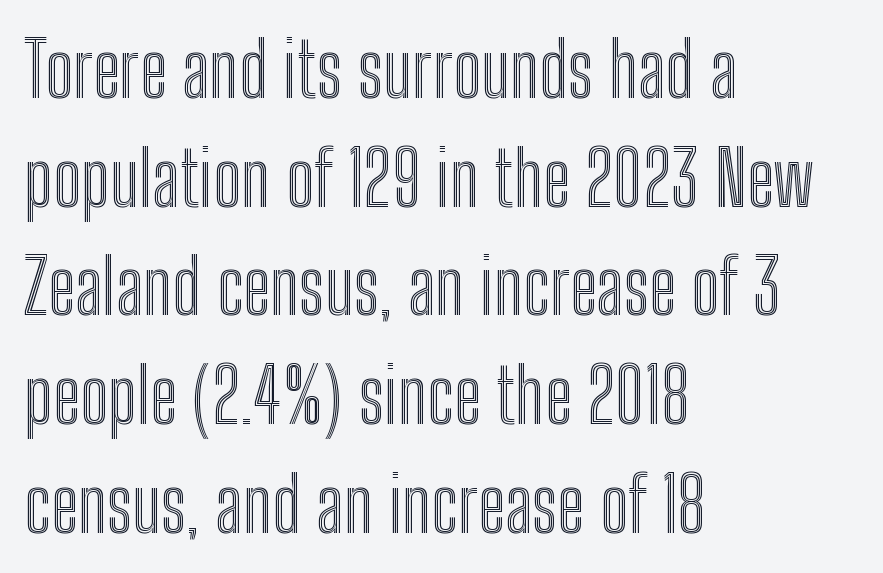
The image shows 75 px condensed type, upright; set left-aligned, normal line spacing (1.45x), normal letter spacing, not underlined; a medium x-height.
